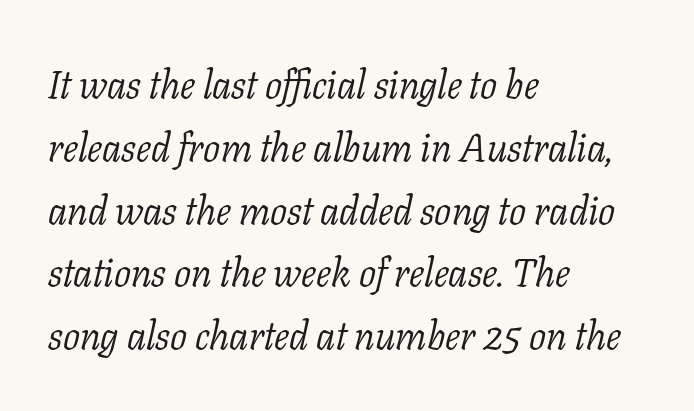
{"serif": "yes", "italic": "yes", "lean": "right", "slant_degrees": 11, "bold": "no", "weight": "light", "width": "normal", "stroke_contrast": "low", "x_height": "medium", "monospaced": "no", "underline": "no", "align": "left", "line_spacing": "normal", "line_spacing_ratio": 1.57, "letter_spacing": "normal", "letter_spacing_em": 0.0, "glyph_px": 40}
